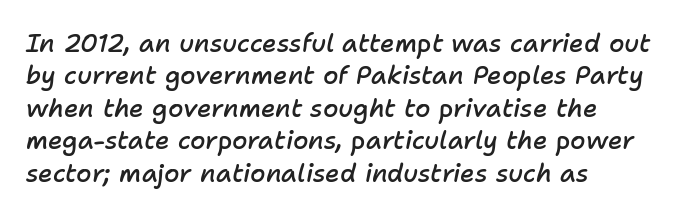
{"italic": "yes", "lean": "right", "slant_degrees": 11, "bold": "semi", "underline": "no", "align": "left", "line_spacing": "normal", "line_spacing_ratio": 1.3, "letter_spacing": "normal", "letter_spacing_em": 0.0, "glyph_px": 25}
